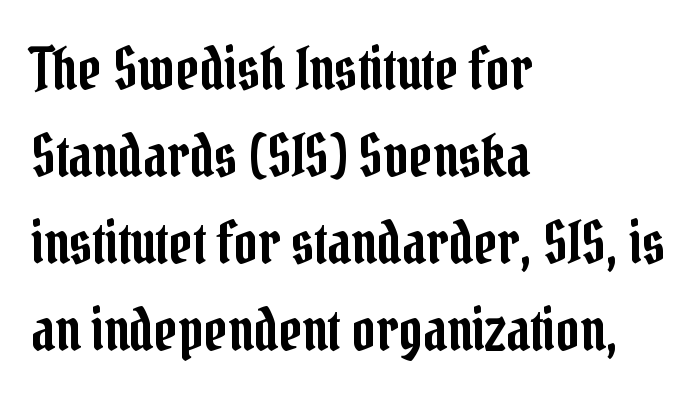
{"serif": "yes", "italic": "no", "width": "condensed", "stroke_contrast": "low", "x_height": "medium", "monospaced": "no", "underline": "no", "align": "left", "line_spacing": "normal", "line_spacing_ratio": 1.5, "letter_spacing": "normal", "letter_spacing_em": 0.0, "glyph_px": 58}
